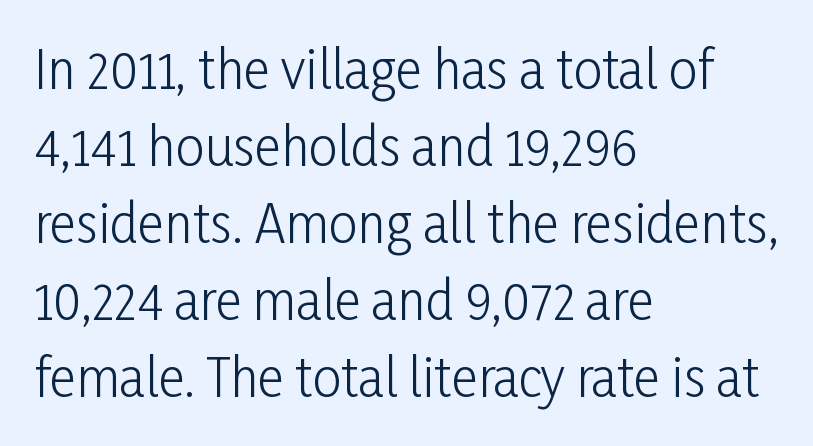
The image shows 51 px light, condensed sans-serif type, upright; set left-aligned, normal line spacing (1.51x), normal letter spacing, not underlined; low stroke contrast and a medium x-height.
